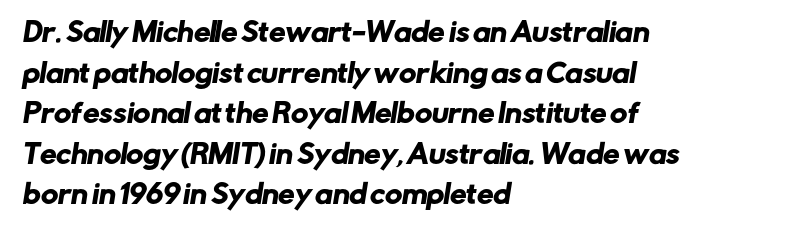
{"underline": "no", "align": "left", "line_spacing": "normal", "line_spacing_ratio": 1.56, "letter_spacing": "normal", "letter_spacing_em": 0.0, "glyph_px": 26}
